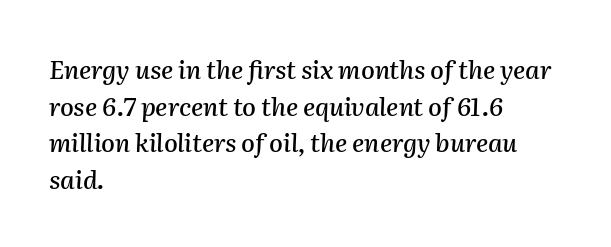
Italic? Definitely — the glyphs are oblique. Each row of text sits above clean, open space. A typesetter would call this zero additional tracking. Where is the straight margin? On the left. Whoever set this chose a conventional vertical rhythm.
